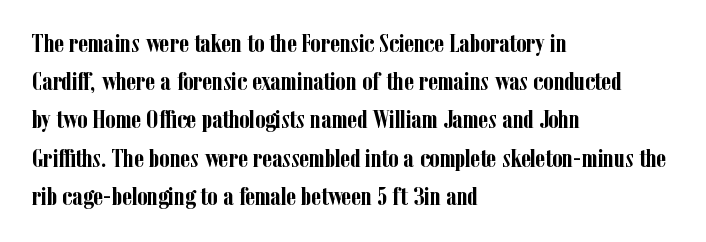
One glance says typical: line gaps are just what's usual. Students, note that the glyphs here touch the page at normal intervals. When letters stand straight like this, we call the style roman or upright. The string is rendered with underlining switched off. Casual observation: everything's shoved over to the left.
